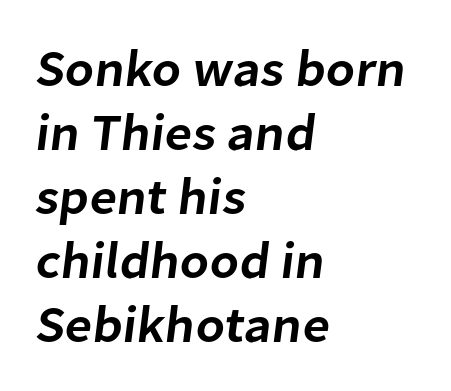
Q: Is the text bold? A: Semi-bold.
Q: Is the typeface a serif or a sans-serif typeface? A: Sans-serif.
Q: Is the text underlined? A: No.
Q: How is the paragraph aligned? A: Left-aligned.
Q: Is the spacing between letters normal or unusually wide? A: Normal.
Q: Width (condensed, normal, or wide)? A: Normal.
Q: Stroke contrast? A: Low.
Q: x-height? A: Medium.
Q: Monospaced? A: No.
